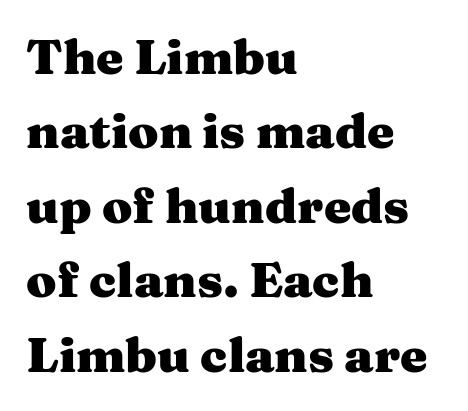
The lettering stays uniformly vertical, giving the passage a roman look. Set as a true bold cut, around the 700 mark. Short note: letters normally spaced. Each new line begins a customary step beneath the previous one. Line beginnings align vertically; line endings do not.
